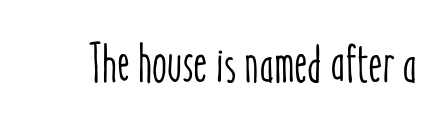
Q: Is the text italic (slanted)? A: No, it is upright.
Q: Is the text underlined? A: No.
Q: Is the spacing between letters normal or unusually wide? A: Normal.
Q: Width (condensed, normal, or wide)? A: Condensed.
Q: Stroke contrast? A: Low.
Q: x-height? A: Medium.
Q: Monospaced? A: No.
